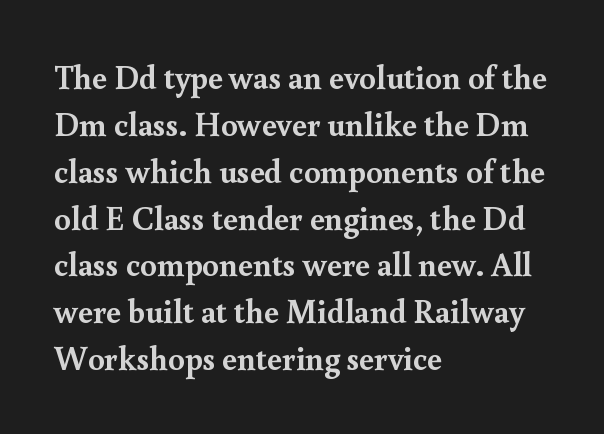
{"serif": "yes", "italic": "no", "bold": "yes", "weight": "semibold", "width": "normal", "x_height": "small", "monospaced": "no", "underline": "no", "align": "left", "line_spacing": "normal", "line_spacing_ratio": 1.42, "letter_spacing": "normal", "letter_spacing_em": 0.0, "glyph_px": 33}
